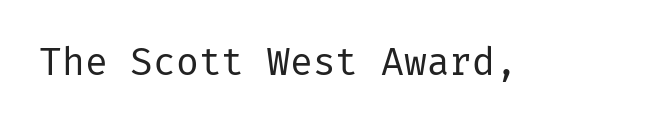
Look at the bottom of the vertical strokes: they stop flat, with no serifs. Check under the words: just untouched page. The letterforms sit shoulder to shoulder at normal distance. Stem width sits at or under what a default text font uses. These lines were composed using upright roman letters.
